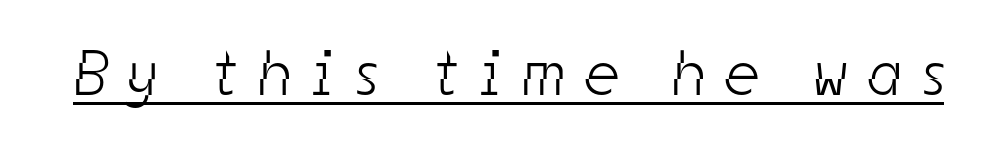
The image shows 64 px light, condensed sans-serif type; set unusually wide letter spacing (+0.33 em), underlined; low stroke contrast and a medium x-height.
